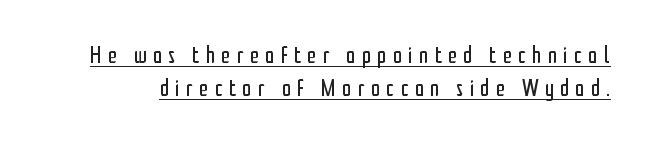
Q: Is the text bold? A: No.
Q: Is the text italic (slanted)? A: No, it is upright.
Q: Is the text underlined? A: Yes.
Q: Is the spacing between letters normal or unusually wide? A: Unusually wide.
Q: Is the spacing between lines tight, normal or loose? A: Normal.
